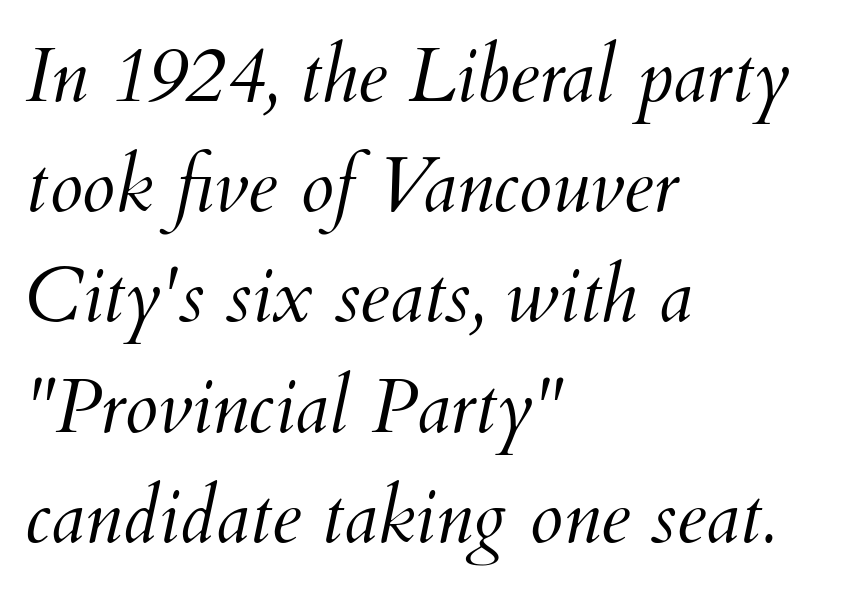
{"italic": "yes", "lean": "right", "slant_degrees": 12, "bold": "no", "weight": "light", "width": "normal", "stroke_contrast": "medium", "x_height": "small", "monospaced": "no", "underline": "no", "align": "left", "line_spacing": "normal", "line_spacing_ratio": 1.45, "letter_spacing": "normal", "letter_spacing_em": 0.0, "glyph_px": 76}
